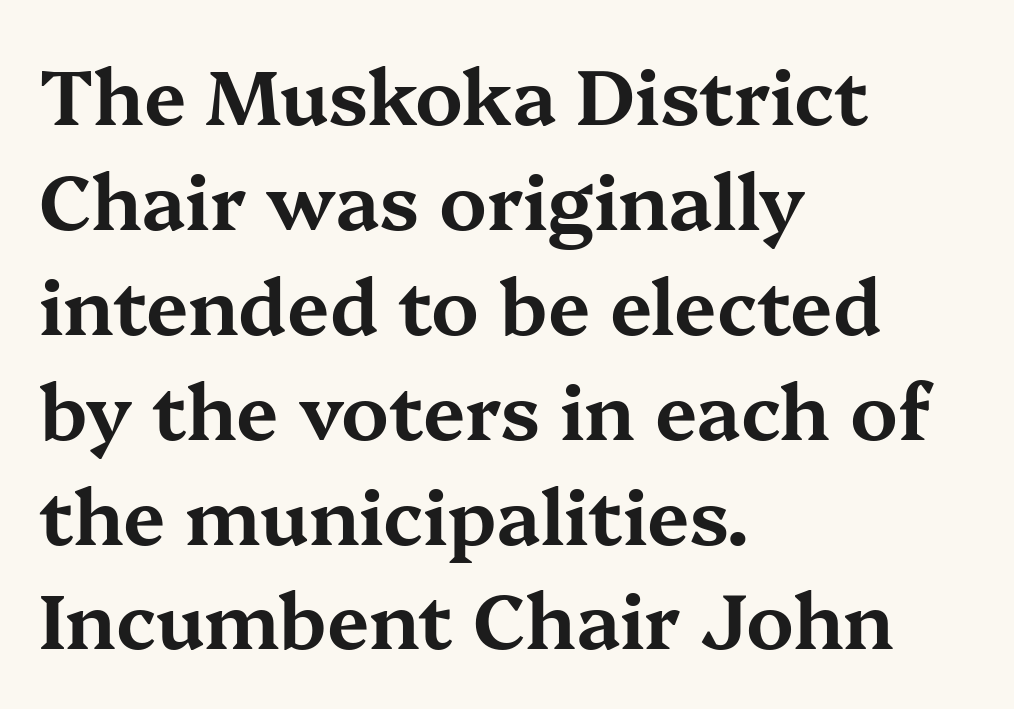
The axis of the letterforms is exactly vertical. Is the letter spacing exaggerated? No — it looks like the ordinary default. Regarding serifs, this sample has them. This rendering features lettering with no underline.
